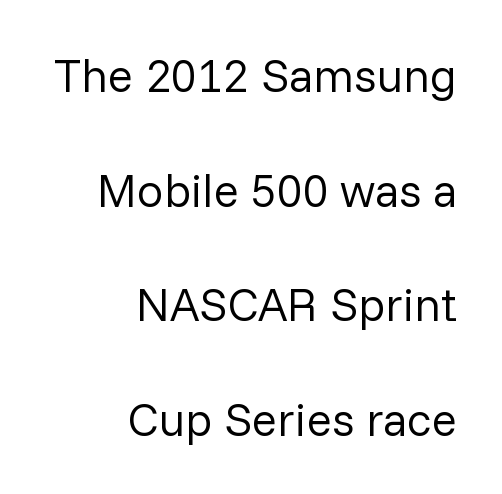
{"serif": "no", "italic": "no", "bold": "no", "weight": "regular", "width": "normal", "stroke_contrast": "low", "x_height": "medium", "monospaced": "no", "underline": "no", "align": "right", "line_spacing": "loose", "line_spacing_ratio": 2.44, "letter_spacing": "normal", "letter_spacing_em": 0.0, "glyph_px": 47}
